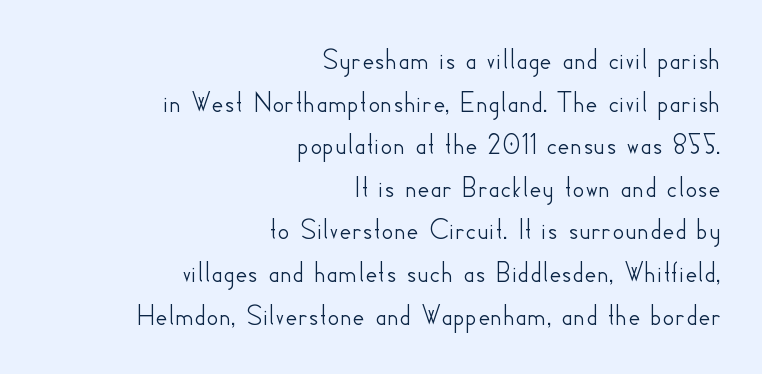
The type sits square on the baseline with zero lean. There is no visible air inserted between adjacent glyphs. In terms of letterform style, serifs are entirely absent. Each line ends at the same right margin while the left side varies. Proportional: the letters do not fall into vertical columns.
